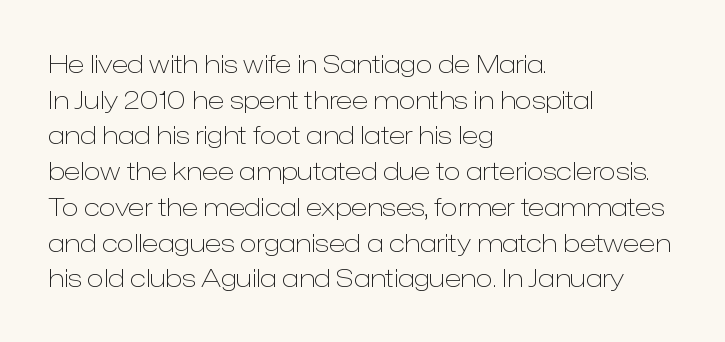
Q: Is the text bold? A: No.
Q: Is the text italic (slanted)? A: No, it is upright.
Q: Is the text underlined? A: No.
Q: How is the paragraph aligned? A: Left-aligned.
Q: Is the spacing between letters normal or unusually wide? A: Normal.
Q: Is the spacing between lines tight, normal or loose? A: Normal.
